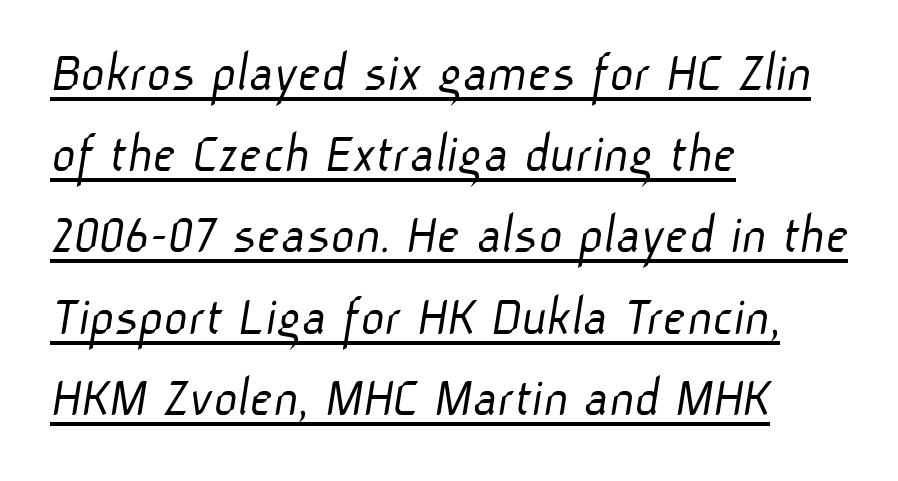
Horizontal alignment here is leftward, the default for most running prose. The passage shown is underscored from start to finish. This rendering leaves character spacing at its baseline value. This sample keeps an unexceptional amount of space between lines. The font is comparable to plain body text, perhaps lighter.
